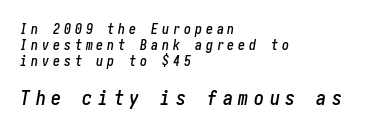
The image shows 20 px text type, italic (leaning right); set left-aligned, line spacing 1.16x, unusually wide letter spacing (+0.28 em), not underlined; the second (bottom) block is 1.43x larger.
